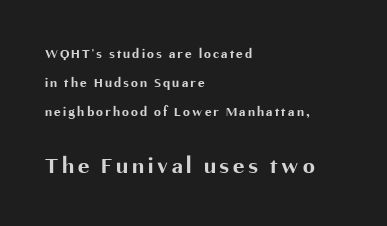
In terms of leading, this rendering errs on the spacious side. The strip under each line holds only bare page. This rendering uses left alignment, leaving the right contour irregular. Scale increases going downward across the two blocks. Heavy, bold letterforms.
